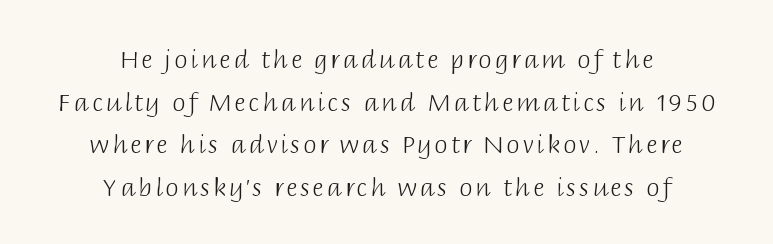
{"italic": "no", "bold": "no", "underline": "no", "align": "center", "line_spacing_ratio": 1.78, "glyph_px": 24}
